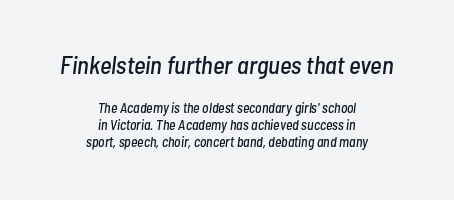
{"italic": "yes", "lean": "right", "slant_degrees": 7, "underline": "no", "align": "center", "line_spacing_ratio": 1.21, "letter_spacing": "normal", "letter_spacing_em": 0.0, "larger_block": "first", "size_ratio": 1.79, "glyph_px": 25}
